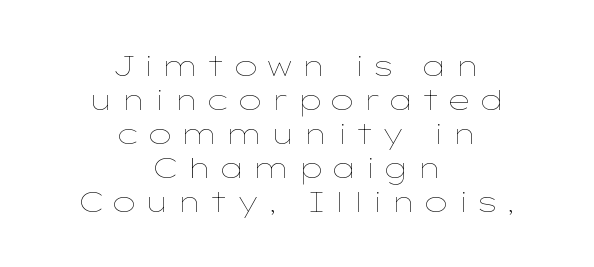
Posture: upright roman. A clean baseline with only descenders dipping below it. This rendering uses center alignment, leaving both contours irregular but symmetric. Proportional: the letters do not fall into vertical columns. The letterforms sit at book weight or below. Here the glyphs are tracked loosely, breaking word shapes into spaced letters.
